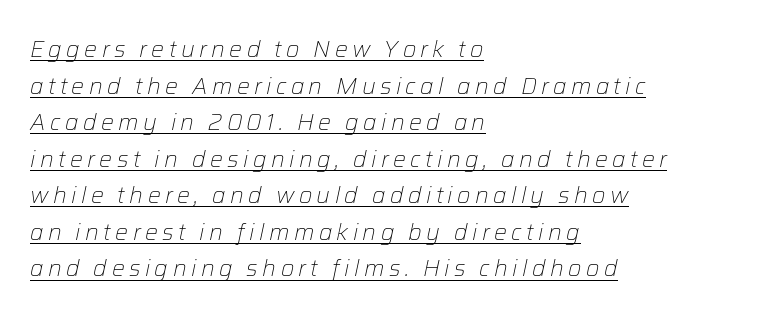
The image shows 23 px text type, italic (leaning right); set left-aligned, normal line spacing (1.59x), underlined.
